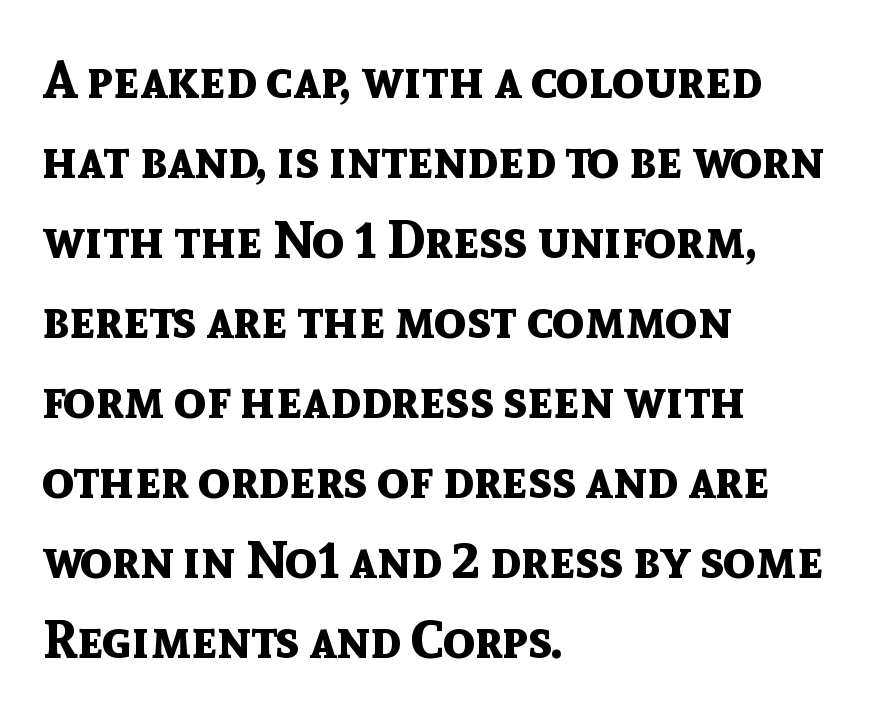
Q: Is the text bold? A: Yes.
Q: Is the text italic (slanted)? A: No, it is upright.
Q: Is the typeface a serif or a sans-serif typeface? A: Sans-serif.
Q: Is the text underlined? A: No.
Q: How is the paragraph aligned? A: Left-aligned.
Q: Is the spacing between letters normal or unusually wide? A: Normal.
Q: Is the spacing between lines tight, normal or loose? A: Normal.
Q: Width (condensed, normal, or wide)? A: Normal.
Q: x-height? A: Medium.
Q: Monospaced? A: No.
